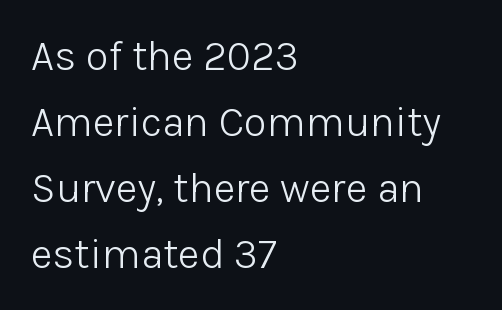
The image shows 42 px light sans-serif type, upright; set left-aligned, normal line spacing (1.57x), normal letter spacing, not underlined; low stroke contrast and a medium x-height.
